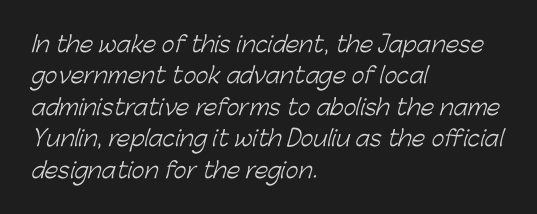
{"bold": "no", "underline": "no", "align": "left", "line_spacing": "normal", "line_spacing_ratio": 1.43, "letter_spacing": "normal", "letter_spacing_em": 0.0, "glyph_px": 22}
